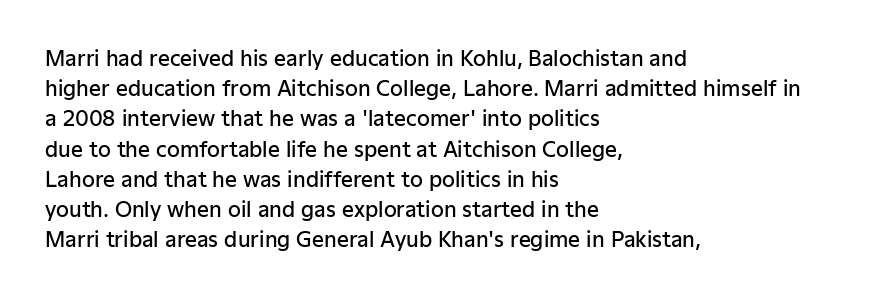
Vertical spacing — default. These lines stack with their left ends in a neat column. A typesetter would mark this as roman, not italic. Only glyphs here, with clear space below each row. What stands out about the letter spacing? Nothing — it is the standard amount.
